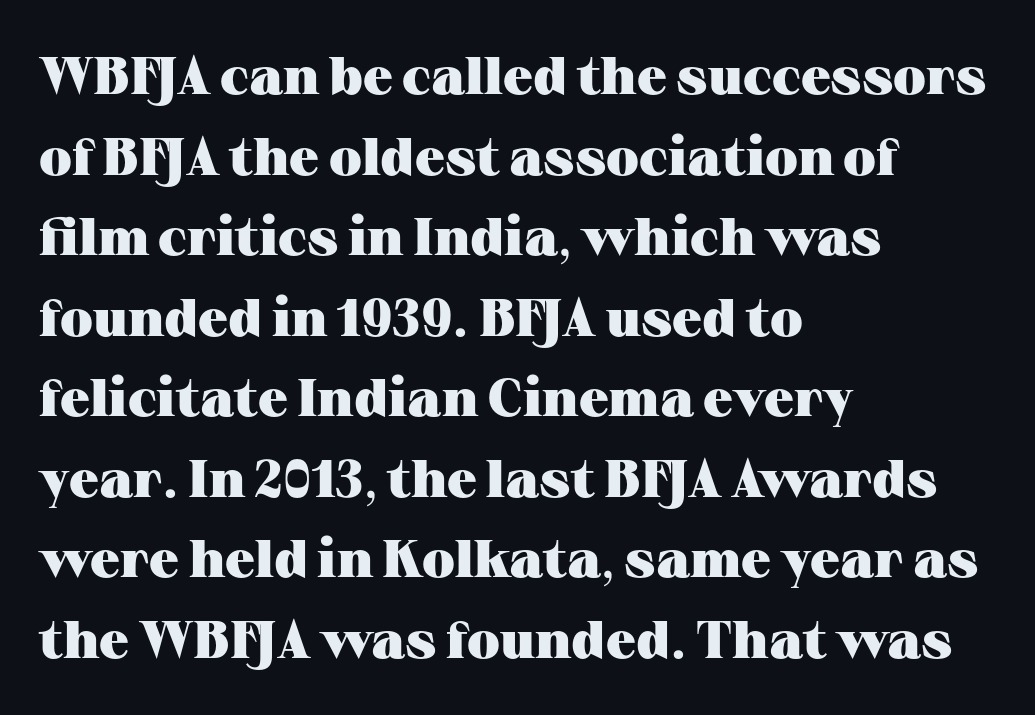
How heavy is the stroke? Heavy — this is a bold. Is this a fixed-width face? No — the glyphs have proportional, varying widths. The text was rendered using a seriffed face with decorative stroke endings. The horizontal fit of the characters is conventional and even. Descenders are the only things crossing below the line. Italic: no, the glyphs are upright roman.
